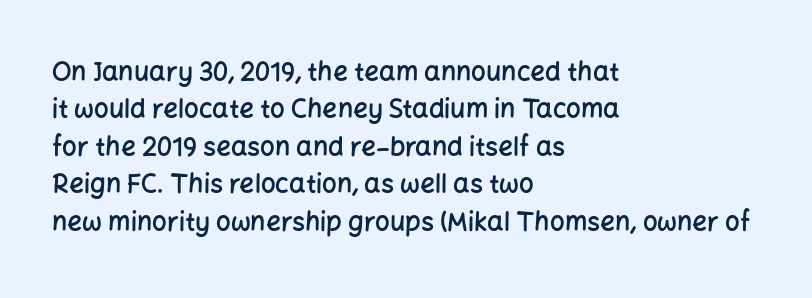
The image shows 26 px text type, upright; set left-aligned, normal line spacing (1.44x), normal letter spacing, not underlined.
